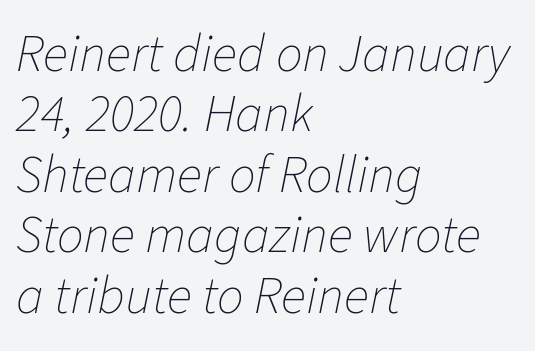
Lines of text with bare space underneath. The letters look calm and open, with moderate or lighter stems. You could not count columns in this text — the font is proportionally spaced. What's the leading like? Squeezed, with rows nearly overlapping. Students, note that the glyphs here touch the page at normal intervals. The face used here has a pronounced slope to its letters.
